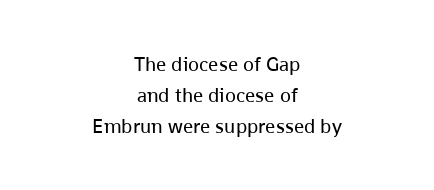
The baseline area is clear. Italic? Not at all — the glyphs are vertical. Unbolded letterforms with no extra heft. Observe the ordinary spacing: letters are neighbours, not strangers. Where is the straight margin? There isn't one; the lines are centered. A normal amount of white space separates one row of letters from the next.
